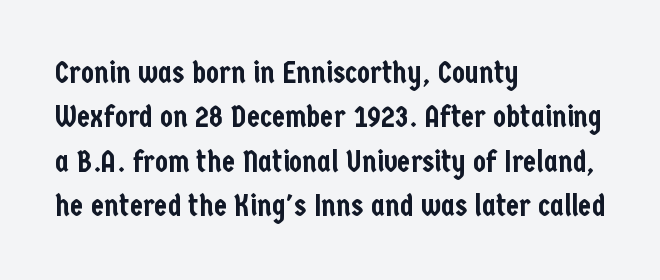
Rows of type keep a routine distance in the vertical direction. Are there feet on the stems? There aren't — it's a sans. You could not count columns in this text — the font is proportionally spaced. A student would call this left alignment; a typographer would say flush left, rag right. The type is set solid horizontally, with unmodified tracking. Notice how the stems are strictly vertical — no italics here.
